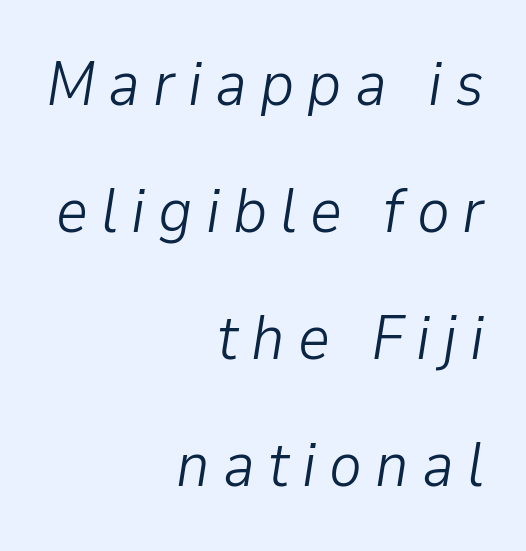
{"italic": "yes", "lean": "right", "slant_degrees": 9, "bold": "no", "weight": "light", "width": "normal", "stroke_contrast": "low", "x_height": "medium", "monospaced": "no", "underline": "no", "align": "right", "line_spacing": "loose", "line_spacing_ratio": 2.05, "letter_spacing": "wide", "letter_spacing_em": 0.21, "glyph_px": 62}
